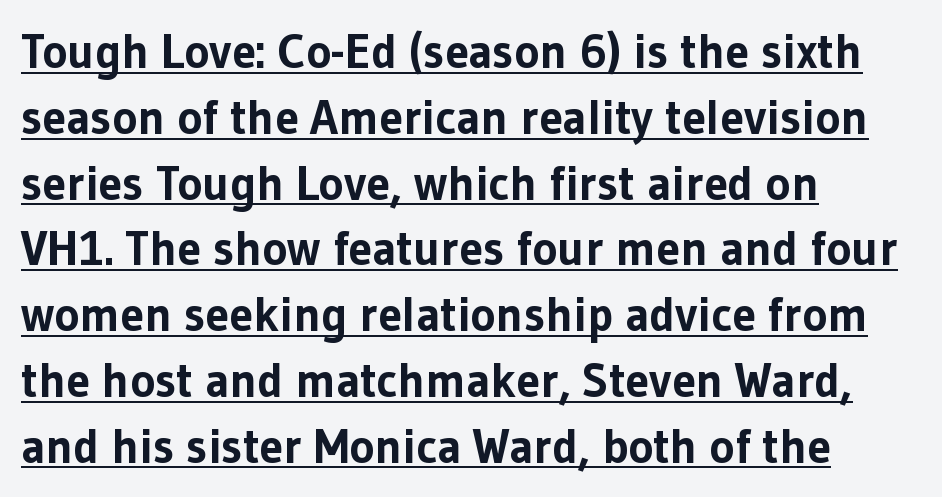
{"serif": "no", "italic": "no", "bold": "yes", "weight": "bold", "width": "normal", "stroke_contrast": "low", "x_height": "medium", "monospaced": "no", "underline": "yes", "align": "left", "line_spacing": "normal", "line_spacing_ratio": 1.37, "letter_spacing": "normal", "letter_spacing_em": 0.0, "glyph_px": 48}
